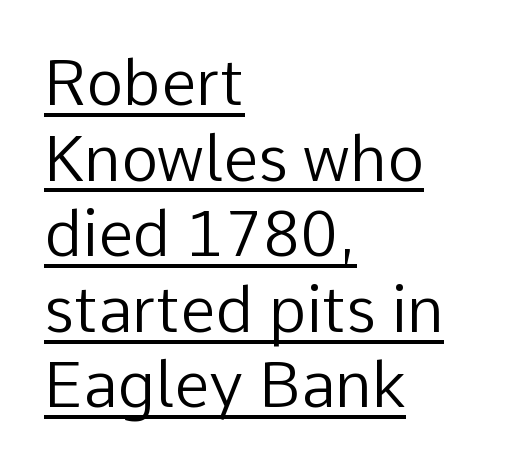
The image shows 63 px regular-weight sans-serif type, upright; set left-aligned, line spacing 1.2x, normal letter spacing, underlined; low stroke contrast and a medium x-height.
